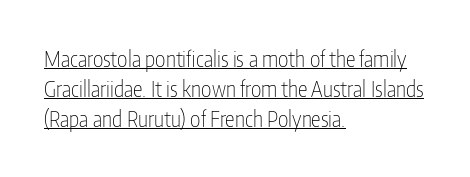
The image shows 22 px text type, upright; set left-aligned, normal line spacing (1.37x), normal letter spacing, underlined.
